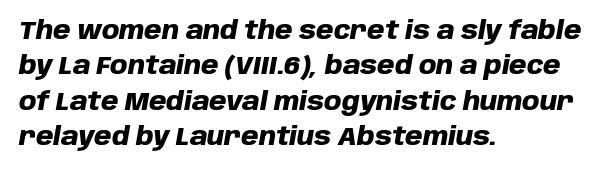
{"italic": "yes", "lean": "right", "slant_degrees": 10, "bold": "yes", "underline": "no", "align": "left", "line_spacing": "normal", "line_spacing_ratio": 1.42, "letter_spacing": "normal", "letter_spacing_em": 0.0, "glyph_px": 25}
